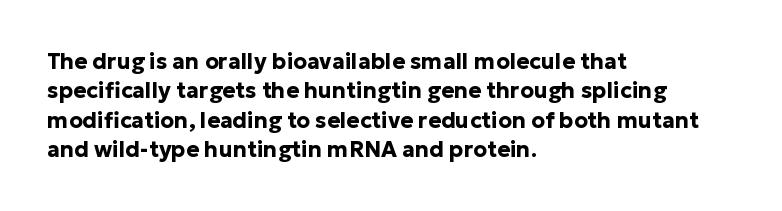
{"italic": "no", "bold": "yes", "underline": "no", "align": "left", "line_spacing": "normal", "line_spacing_ratio": 1.33, "letter_spacing": "normal", "letter_spacing_em": 0.0, "glyph_px": 22}
